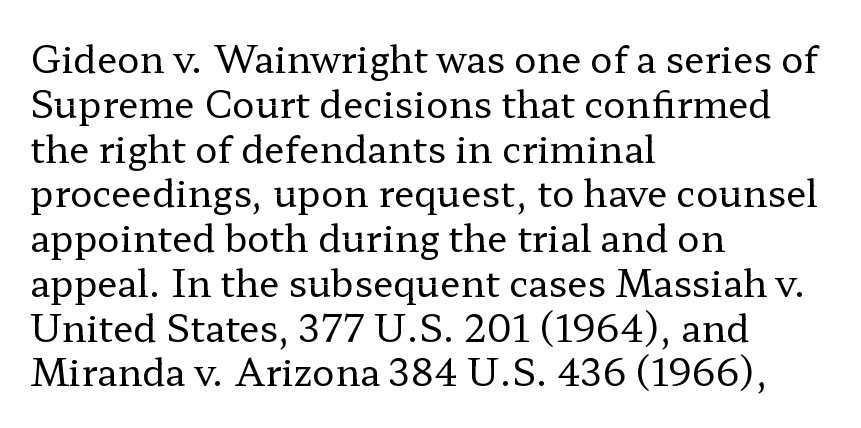
Q: Is the text bold? A: No.
Q: Is the text italic (slanted)? A: No, it is upright.
Q: Is the typeface a serif or a sans-serif typeface? A: Serif.
Q: Is the text underlined? A: No.
Q: How is the paragraph aligned? A: Left-aligned.
Q: Is the spacing between letters normal or unusually wide? A: Normal.
Q: Width (condensed, normal, or wide)? A: Wide.
Q: Stroke contrast? A: Low.
Q: x-height? A: Medium.
Q: Monospaced? A: No.
